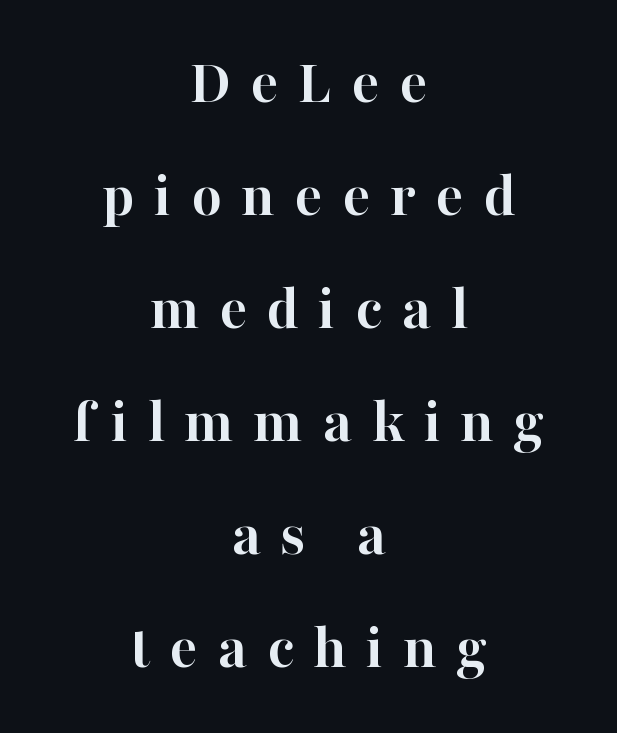
Q: Is the text bold? A: Yes.
Q: Is the text italic (slanted)? A: No, it is upright.
Q: Is the typeface a serif or a sans-serif typeface? A: Serif.
Q: Is the text underlined? A: No.
Q: How is the paragraph aligned? A: Centered.
Q: Is the spacing between letters normal or unusually wide? A: Unusually wide.
Q: Width (condensed, normal, or wide)? A: Normal.
Q: Stroke contrast? A: High.
Q: x-height? A: Medium.
Q: Monospaced? A: No.
